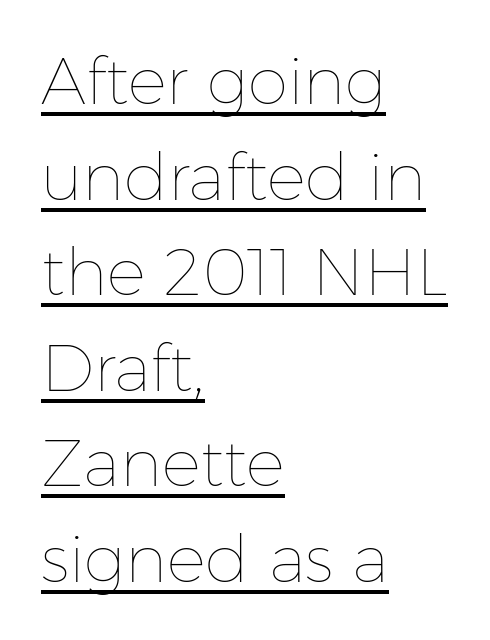
A typographer would call this underscored text. Does the lettering tilt? It doesn't — this is upright. The paragraph shown leans on its left margin. What's the leading like? Ordinary, nothing unusual. The typeface has the unassuming heft of standard copy or less. Tracking here is standard; glyphs follow each other at the usual distance.
